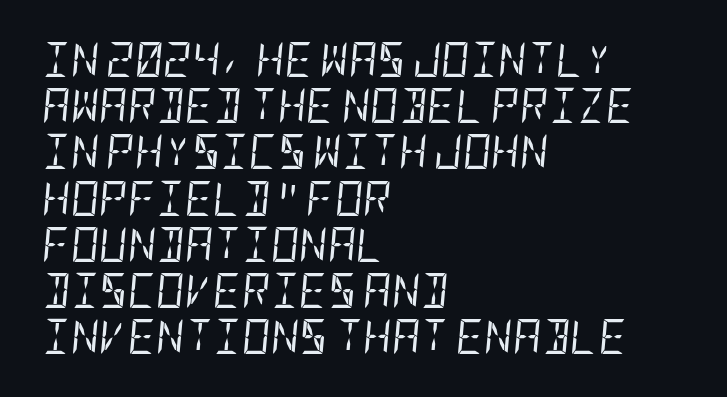
Q: Is the text bold? A: No.
Q: Is the text italic (slanted)? A: Yes, it leans right by about 5 degrees.
Q: Is the text underlined? A: No.
Q: How is the paragraph aligned? A: Left-aligned.
Q: Is the spacing between letters normal or unusually wide? A: Normal.
Q: Is the spacing between lines tight, normal or loose? A: Normal.
Q: Width (condensed, normal, or wide)? A: Condensed.
Q: Stroke contrast? A: Low.
Q: x-height? A: Large.
